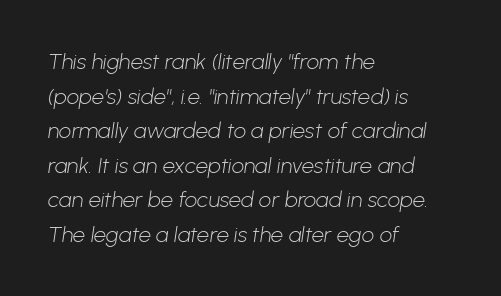
The image shows 22 px text type; set left-aligned, normal line spacing (1.57x), normal letter spacing, not underlined.
